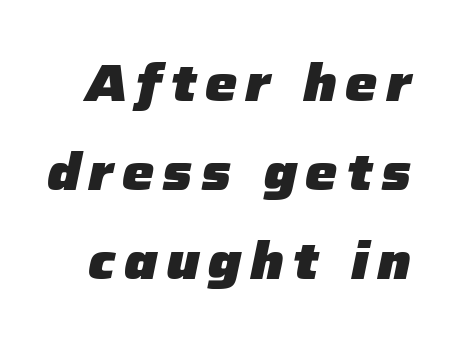
The text carries the slant typical of an italic or oblique font. The zone under the glyphs is completely vacant. The rendering uses natural spacing where letterforms have individual widths. Set as a true bold cut, around the 700 mark.
